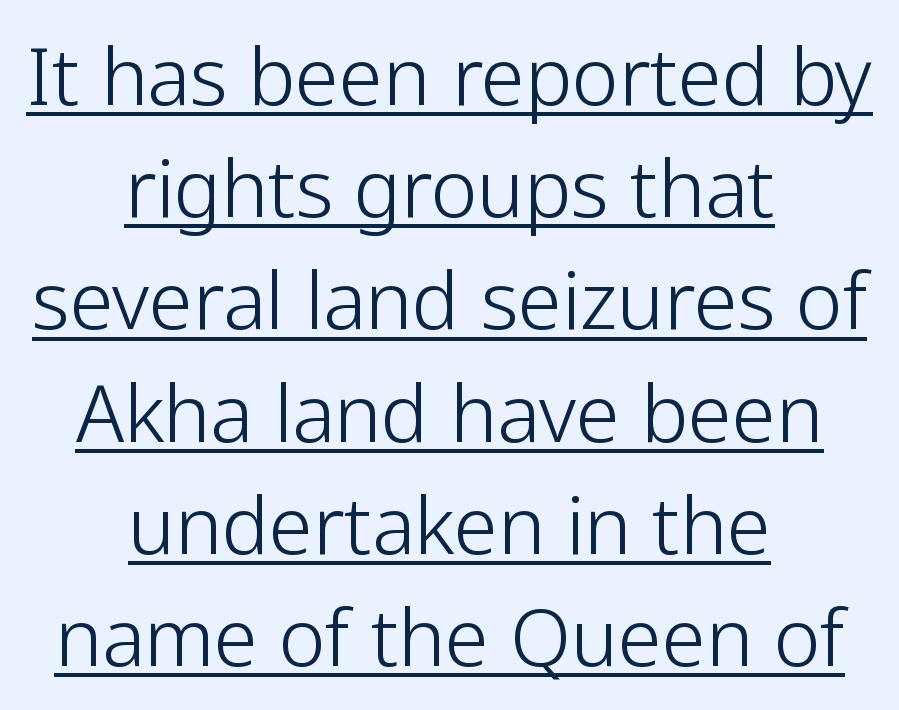
Does the lettering tilt? It doesn't — this is upright. Character widths vary here, with narrow letters taking less room than wide ones. Descenders here cross a horizontal rule under the line. Baseline-to-baseline distance is the conventional proportion of letter height. Examine the stroke ends and you'll find no serifs.
